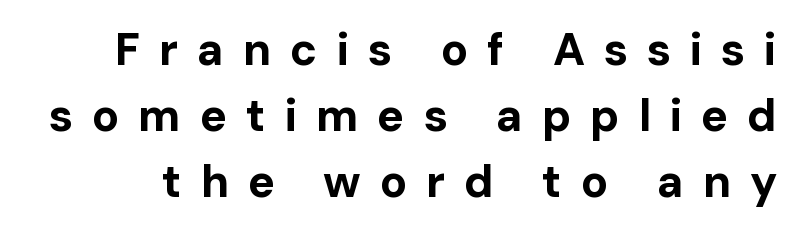
Q: Is the text bold? A: Yes.
Q: Is the text italic (slanted)? A: No, it is upright.
Q: Is the typeface a serif or a sans-serif typeface? A: Sans-serif.
Q: Is the text underlined? A: No.
Q: Is the spacing between letters normal or unusually wide? A: Unusually wide.
Q: Is the spacing between lines tight, normal or loose? A: Normal.
Q: Width (condensed, normal, or wide)? A: Normal.
Q: Stroke contrast? A: Low.
Q: x-height? A: Medium.
Q: Monospaced? A: No.
